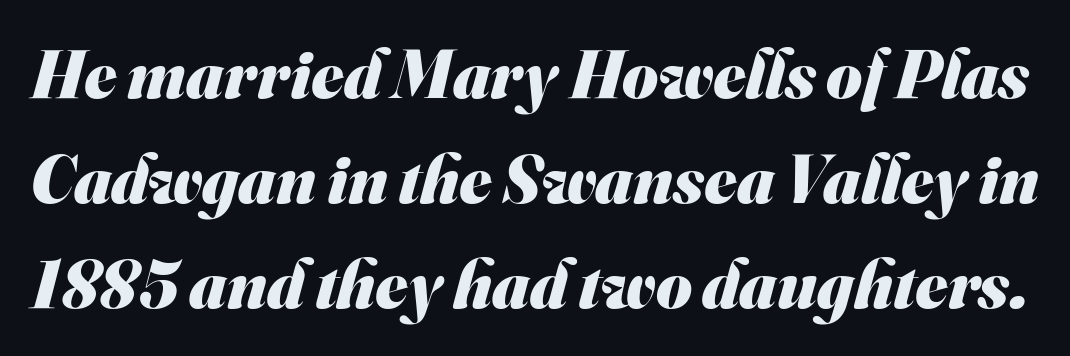
The image shows 69 px heavy sans-serif type; set normal line spacing (1.52x), normal letter spacing, not underlined; medium stroke contrast and a small x-height.
